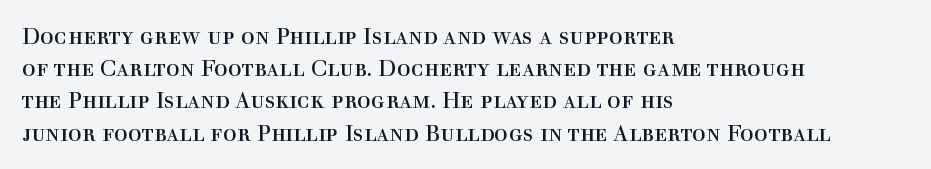
Q: Is the text bold? A: No.
Q: Is the text italic (slanted)? A: No, it is upright.
Q: Is the text underlined? A: No.
Q: How is the paragraph aligned? A: Left-aligned.
Q: Is the spacing between letters normal or unusually wide? A: Normal.
Q: Is the spacing between lines tight, normal or loose? A: Normal.
